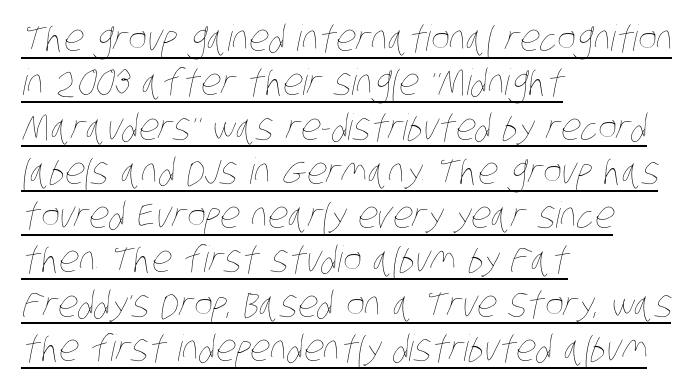
{"bold": "no", "weight": "thin", "width": "condensed", "stroke_contrast": "low", "x_height": "large", "monospaced": "no", "underline": "yes", "align": "left", "line_spacing_ratio": 1.23, "letter_spacing": "normal", "letter_spacing_em": 0.0, "glyph_px": 36}
